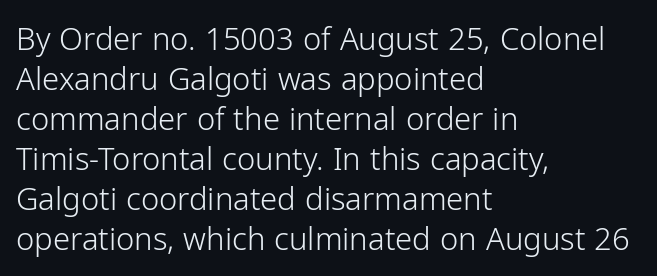
Grotesque or geometric, the face here clearly has no serifs. If you drew a ruler down the left edge, every line would touch it. This sample has the flowing, uneven cadence of proportional lettering. The area under the type is left untouched.
